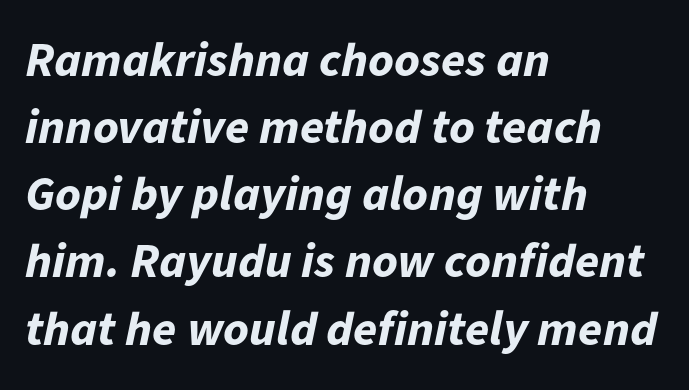
I'd describe the lettering as bold — thick and assertive. You could not count columns in this text — the font is proportionally spaced. Successive baselines arrive at the customary interval. Descender tails drop into unmarked territory. The letters are slanted; this is an italic face.
